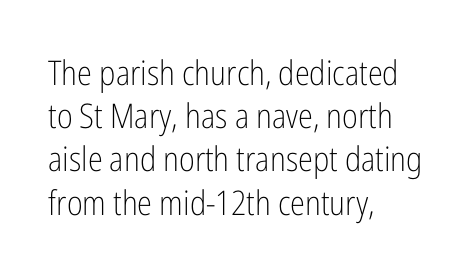
Q: Is the text bold? A: No.
Q: Is the text italic (slanted)? A: No, it is upright.
Q: Is the typeface a serif or a sans-serif typeface? A: Sans-serif.
Q: Is the text underlined? A: No.
Q: How is the paragraph aligned? A: Left-aligned.
Q: Is the spacing between letters normal or unusually wide? A: Normal.
Q: Is the spacing between lines tight, normal or loose? A: Normal.
Q: Width (condensed, normal, or wide)? A: Condensed.
Q: Stroke contrast? A: Low.
Q: x-height? A: Medium.
Q: Monospaced? A: No.
